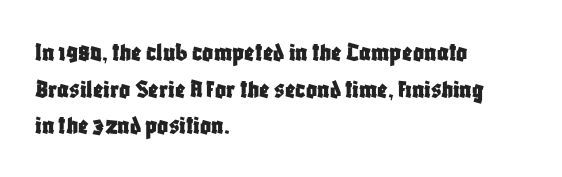
{"italic": "no", "underline": "no", "align": "left", "line_spacing": "normal", "line_spacing_ratio": 1.36, "letter_spacing": "normal", "letter_spacing_em": 0.0, "glyph_px": 27}
